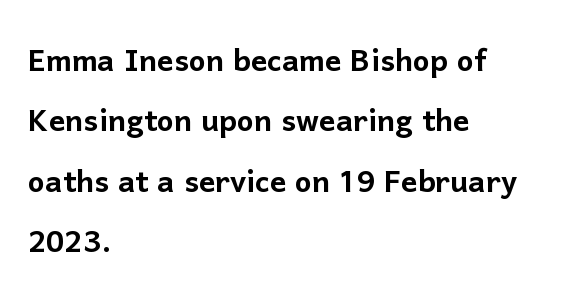
Q: Is the text italic (slanted)? A: No, it is upright.
Q: Is the typeface a serif or a sans-serif typeface? A: Sans-serif.
Q: Is the text underlined? A: No.
Q: How is the paragraph aligned? A: Left-aligned.
Q: Is the spacing between letters normal or unusually wide? A: Normal.
Q: Is the spacing between lines tight, normal or loose? A: Normal.
Q: Width (condensed, normal, or wide)? A: Normal.
Q: Stroke contrast? A: Low.
Q: x-height? A: Medium.
Q: Monospaced? A: No.
